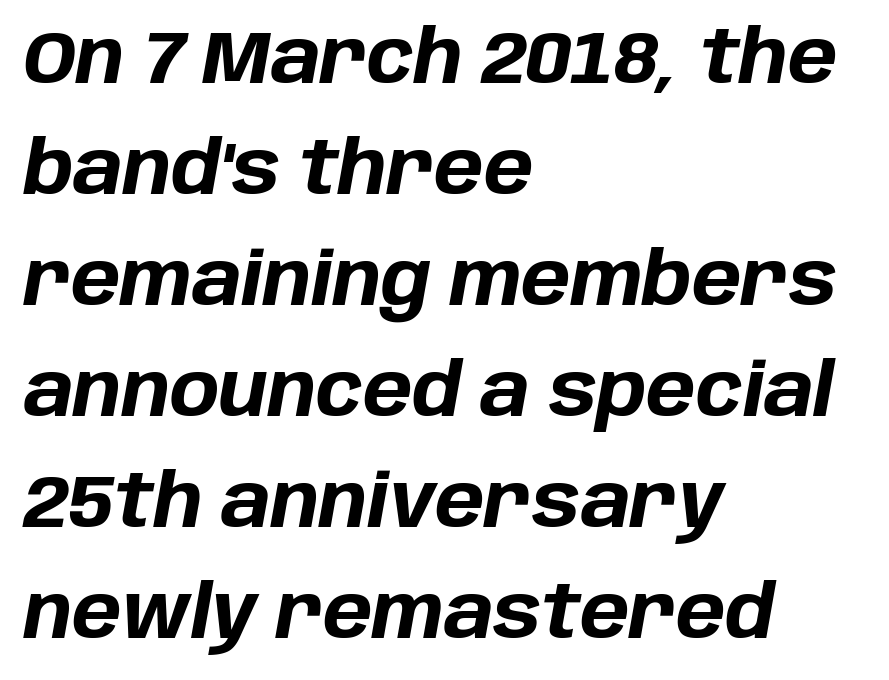
The image shows 74 px bold type, italic (leaning right); set left-aligned, normal line spacing (1.5x), normal letter spacing, not underlined; low stroke contrast and a large x-height.
